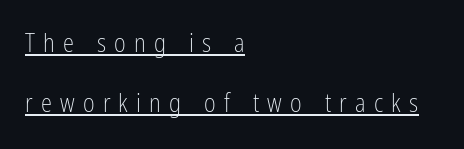
A roman cut, with each character standing at attention. The words here are underlined. The strokes carry an ordinary text weight at most. If you drew a ruler down the left edge, every line would touch it. A great deal of white space separates one row of letters from the next. The tracking jumps out immediately: characters are airy and widely separated.
